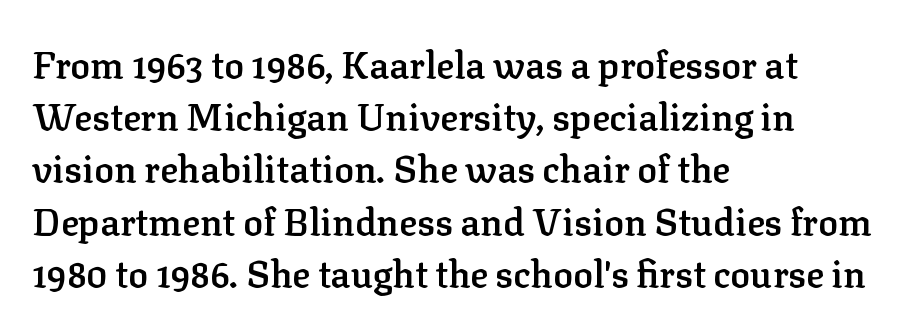
Q: Is the text bold? A: Semi-bold.
Q: Is the text italic (slanted)? A: No, it is upright.
Q: Is the typeface a serif or a sans-serif typeface? A: Serif.
Q: Is the text underlined? A: No.
Q: How is the paragraph aligned? A: Left-aligned.
Q: Is the spacing between letters normal or unusually wide? A: Normal.
Q: Is the spacing between lines tight, normal or loose? A: Normal.
Q: Width (condensed, normal, or wide)? A: Normal.
Q: Stroke contrast? A: Low.
Q: x-height? A: Medium.
Q: Monospaced? A: No.
